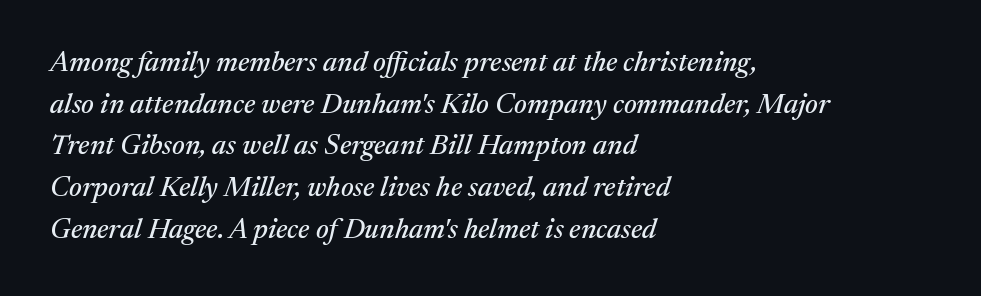
{"serif": "yes", "italic": "yes", "lean": "right", "slant_degrees": 17, "width": "normal", "stroke_contrast": "medium", "x_height": "medium", "monospaced": "no", "underline": "no", "align": "left", "line_spacing": "normal", "line_spacing_ratio": 1.49, "letter_spacing": "normal", "letter_spacing_em": 0.0, "glyph_px": 28}
